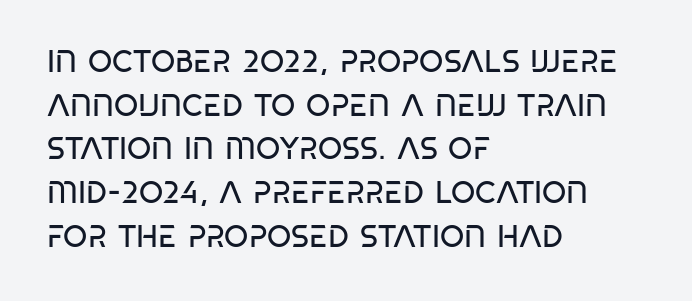
Q: Is the text bold? A: No.
Q: Is the text italic (slanted)? A: No, it is upright.
Q: Is the typeface a serif or a sans-serif typeface? A: Sans-serif.
Q: Is the text underlined? A: No.
Q: How is the paragraph aligned? A: Left-aligned.
Q: Is the spacing between letters normal or unusually wide? A: Normal.
Q: Is the spacing between lines tight, normal or loose? A: Normal.
Q: Width (condensed, normal, or wide)? A: Condensed.
Q: Stroke contrast? A: Low.
Q: x-height? A: Large.
Q: Monospaced? A: No.
